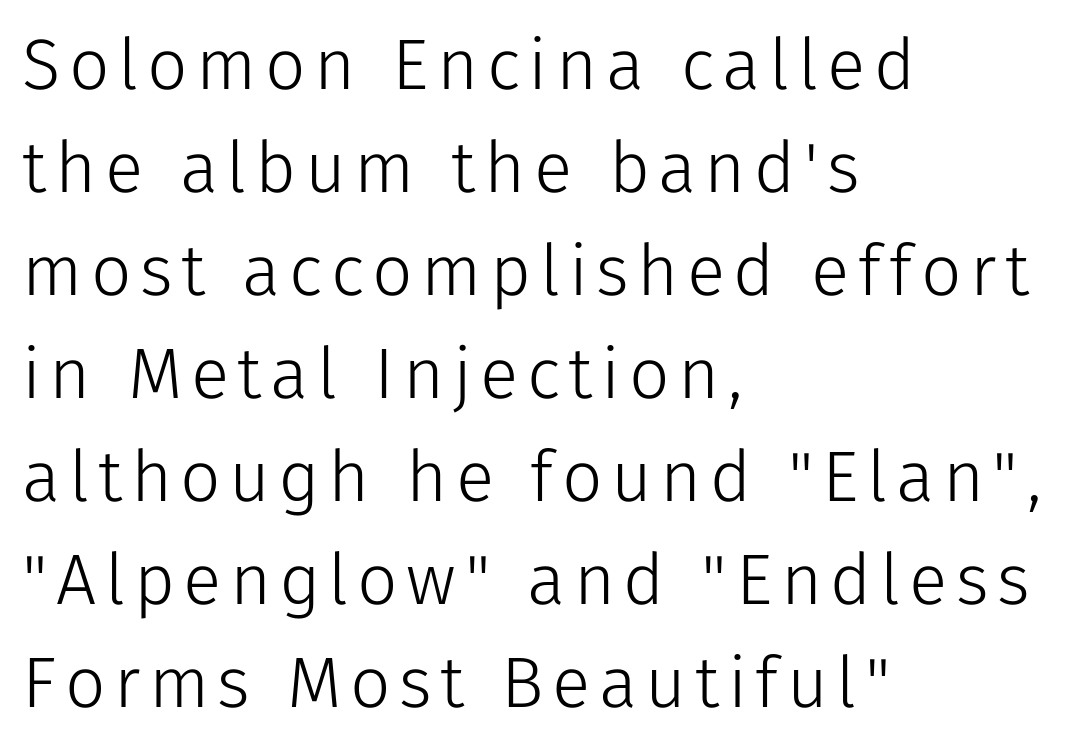
The image shows 71 px light sans-serif type, upright; set left-aligned, normal line spacing (1.45x), not underlined; low stroke contrast and a medium x-height.
